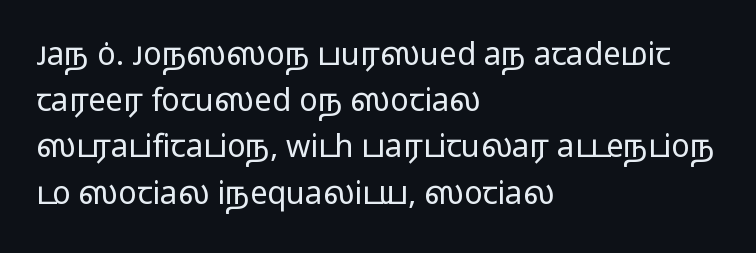
Q: Is the text bold? A: No.
Q: Is the text italic (slanted)? A: No, it is upright.
Q: Is the typeface a serif or a sans-serif typeface? A: Sans-serif.
Q: Is the text underlined? A: No.
Q: How is the paragraph aligned? A: Left-aligned.
Q: Is the spacing between letters normal or unusually wide? A: Normal.
Q: Is the spacing between lines tight, normal or loose? A: Normal.
Q: Width (condensed, normal, or wide)? A: Wide.
Q: Stroke contrast? A: Low.
Q: x-height? A: Medium.
Q: Monospaced? A: No.
